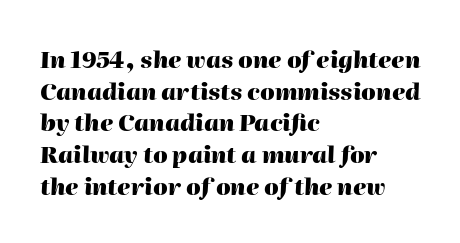
Q: Is the text bold? A: Yes.
Q: Is the text italic (slanted)? A: Yes, it leans right by about 2 degrees.
Q: Is the text underlined? A: No.
Q: How is the paragraph aligned? A: Left-aligned.
Q: Is the spacing between letters normal or unusually wide? A: Normal.
Q: Is the spacing between lines tight, normal or loose? A: Normal.
